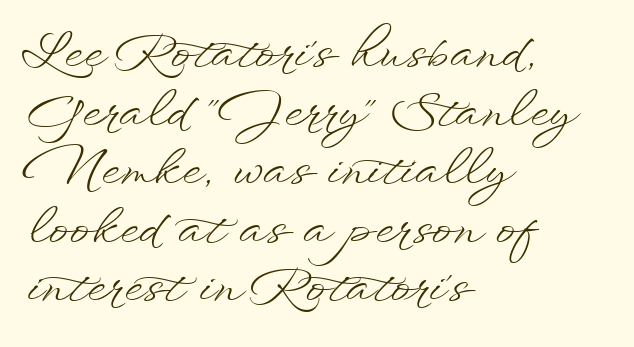
Q: Is the text bold? A: No.
Q: Is the text italic (slanted)? A: Yes.
Q: Is the text underlined? A: No.
Q: How is the paragraph aligned? A: Left-aligned.
Q: Is the spacing between letters normal or unusually wide? A: Normal.
Q: Width (condensed, normal, or wide)? A: Wide.
Q: Stroke contrast? A: Low.
Q: x-height? A: Small.
Q: Monospaced? A: No.
